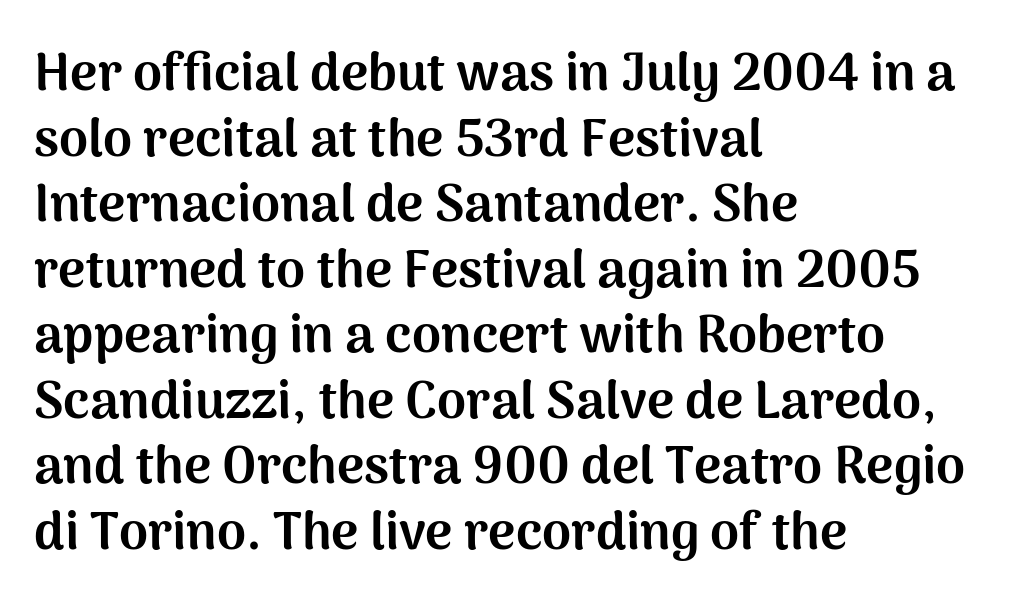
Q: Is the text bold? A: Yes.
Q: Is the text italic (slanted)? A: No, it is upright.
Q: Is the typeface a serif or a sans-serif typeface? A: Sans-serif.
Q: Is the text underlined? A: No.
Q: How is the paragraph aligned? A: Left-aligned.
Q: Is the spacing between letters normal or unusually wide? A: Normal.
Q: Is the spacing between lines tight, normal or loose? A: Normal.
Q: Width (condensed, normal, or wide)? A: Normal.
Q: Stroke contrast? A: Medium.
Q: x-height? A: Medium.
Q: Monospaced? A: No.
